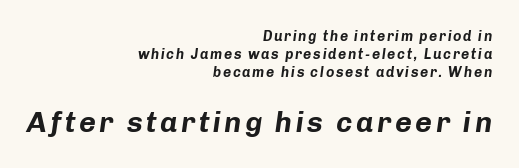
{"italic": "yes", "lean": "right", "slant_degrees": 8, "bold": "yes", "weight": "bold", "width": "normal", "stroke_contrast": "low", "x_height": "medium", "monospaced": "no", "underline": "no", "align": "right", "line_spacing": "normal", "line_spacing_ratio": 1.29, "larger_block": "second", "size_ratio": 2.07, "glyph_px": 29}
